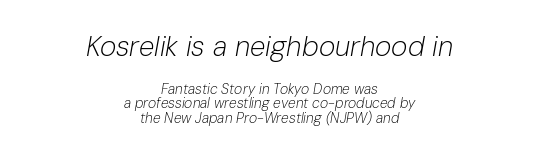
{"italic": "yes", "lean": "right", "slant_degrees": 10, "bold": "no", "weight": "light", "width": "normal", "stroke_contrast": "low", "x_height": "medium", "monospaced": "no", "underline": "no", "align": "center", "line_spacing": "tight", "line_spacing_ratio": 1.05, "letter_spacing": "normal", "letter_spacing_em": 0.0, "larger_block": "first", "size_ratio": 2.0, "glyph_px": 28}
